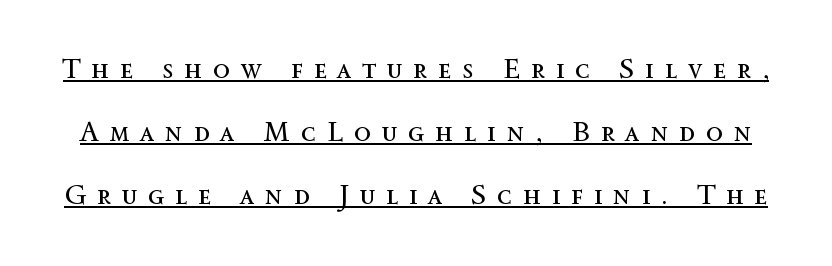
A light-to-regular cut is what we see here. This sample carries an underscore along the baseline area. Is there any slant? The stems are plumb. Between one letter and the next there's a generous, obvious gap. Is this a fixed-width face? No — the glyphs have proportional, varying widths.
